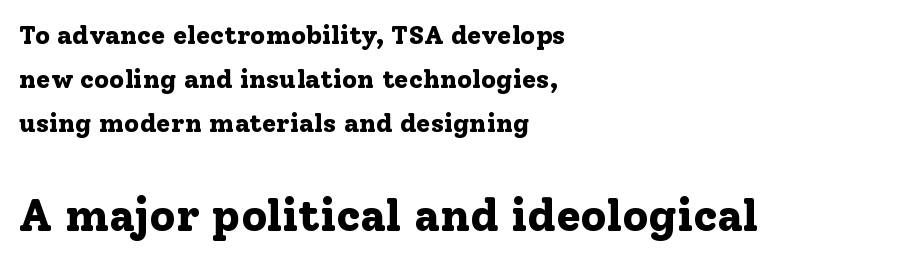
Q: Is the text bold? A: Yes.
Q: Is the text italic (slanted)? A: No, it is upright.
Q: Is the typeface a serif or a sans-serif typeface? A: Serif.
Q: Is the text underlined? A: No.
Q: How is the paragraph aligned? A: Left-aligned.
Q: Is the spacing between letters normal or unusually wide? A: Normal.
Q: Is the spacing between lines tight, normal or loose? A: Normal.
Q: Which block of text is set in a larger size, the first (top) or the second (bottom)? A: The second (bottom) one.
Q: Width (condensed, normal, or wide)? A: Normal.
Q: Stroke contrast? A: Low.
Q: x-height? A: Medium.
Q: Monospaced? A: No.
